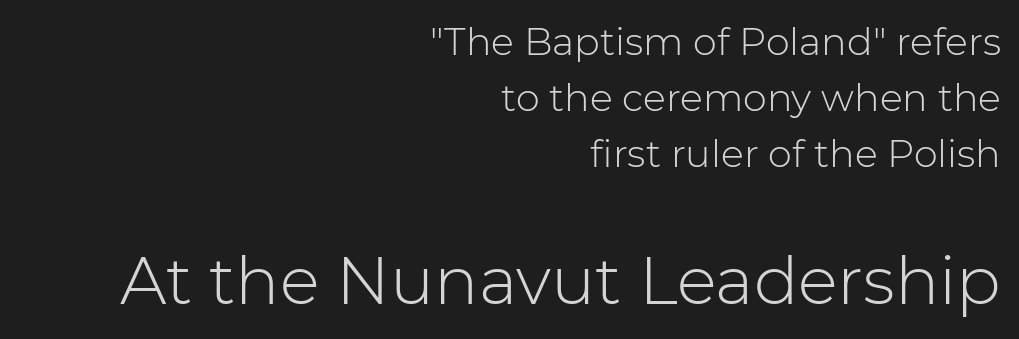
These glyphs show unthickened strokes, regular width or finer. Nothing unusual about the tracking: characters are spaced as the font intends. To sum up the face: it is a sans, with no serifs. Ascenders rise straight up at ninety degrees. Is the lower block the larger one? Yes — the lower block carries the bigger type. This sample has the flowing, uneven cadence of proportional lettering.
